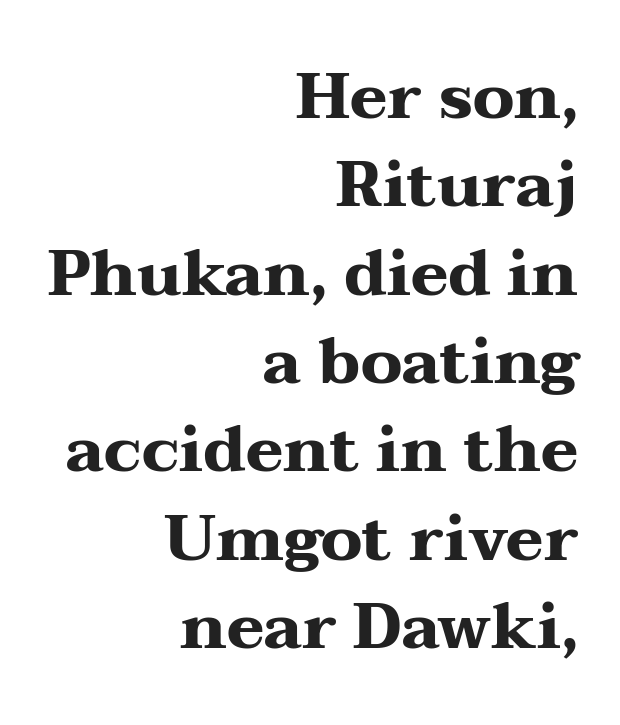
The image shows 64 px heavy, wide serif type, upright; set right-aligned, normal line spacing (1.38x), normal letter spacing, not underlined; medium stroke contrast and a medium x-height.
